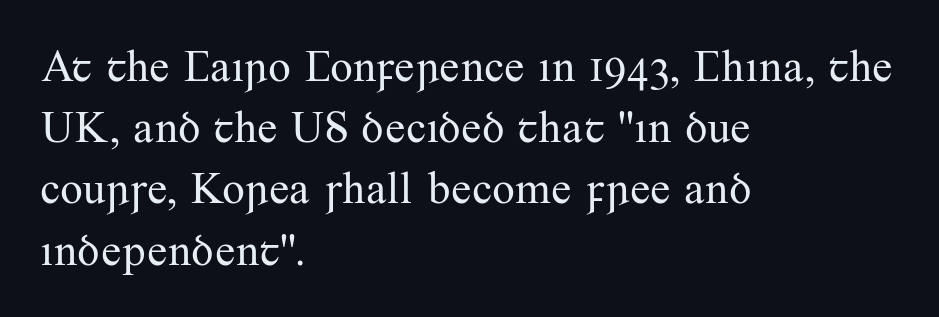
Q: Is the text bold? A: No.
Q: Is the text italic (slanted)? A: No, it is upright.
Q: Is the typeface a serif or a sans-serif typeface? A: Serif.
Q: Is the text underlined? A: No.
Q: How is the paragraph aligned? A: Left-aligned.
Q: Is the spacing between letters normal or unusually wide? A: Normal.
Q: Is the spacing between lines tight, normal or loose? A: Normal.
Q: Width (condensed, normal, or wide)? A: Normal.
Q: Stroke contrast? A: Medium.
Q: x-height? A: Small.
Q: Monospaced? A: No.
